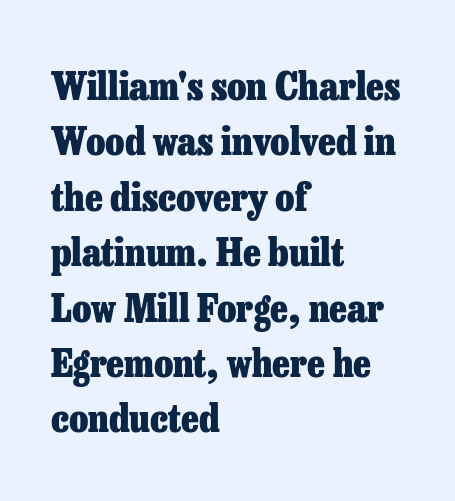
Q: Is the text bold? A: Yes.
Q: Is the text italic (slanted)? A: No, it is upright.
Q: Is the typeface a serif or a sans-serif typeface? A: Serif.
Q: Is the text underlined? A: No.
Q: How is the paragraph aligned? A: Left-aligned.
Q: Is the spacing between letters normal or unusually wide? A: Normal.
Q: Is the spacing between lines tight, normal or loose? A: Normal.
Q: Width (condensed, normal, or wide)? A: Normal.
Q: Stroke contrast? A: Low.
Q: x-height? A: Medium.
Q: Monospaced? A: No.
